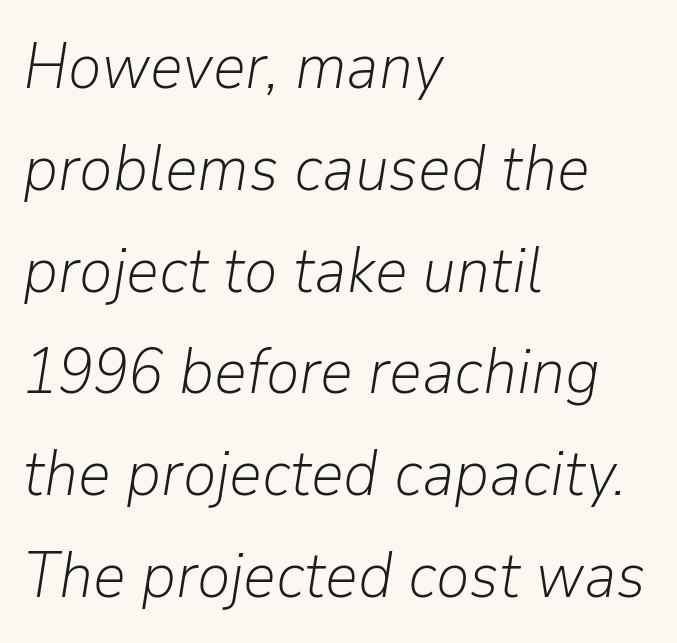
The image shows 64 px light type, italic (leaning right); set left-aligned, normal line spacing (1.59x), normal letter spacing, not underlined; low stroke contrast and a medium x-height.
